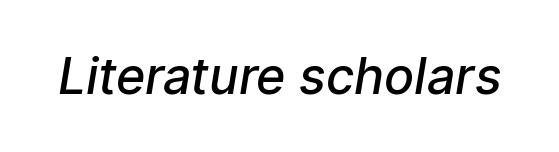
Q: Is the text bold? A: Semi-bold.
Q: Is the typeface a serif or a sans-serif typeface? A: Sans-serif.
Q: Is the text underlined? A: No.
Q: Is the spacing between letters normal or unusually wide? A: Normal.
Q: Width (condensed, normal, or wide)? A: Normal.
Q: Stroke contrast? A: Low.
Q: x-height? A: Medium.
Q: Monospaced? A: No.
